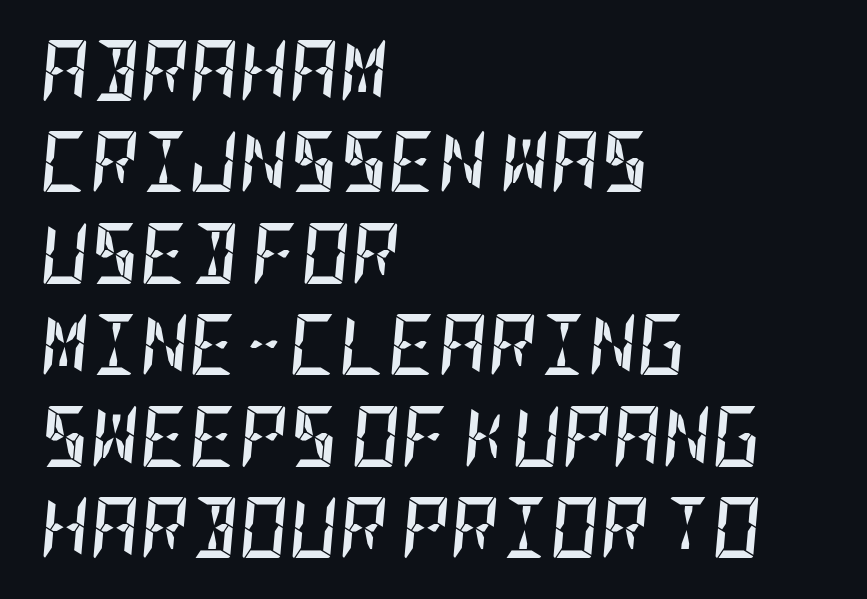
{"italic": "yes", "lean": "right", "slant_degrees": 5, "bold": "yes", "weight": "semibold", "width": "condensed", "stroke_contrast": "low", "x_height": "large", "underline": "no", "align": "left", "line_spacing": "normal", "line_spacing_ratio": 1.5, "letter_spacing": "normal", "letter_spacing_em": 0.0, "glyph_px": 61}
